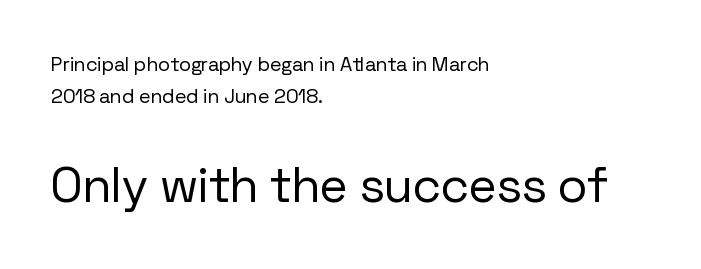
The image shows 49 px regular-weight sans-serif type, upright; set left-aligned, normal line spacing (1.58x), normal letter spacing, not underlined; the second (bottom) block is 2.45x larger; low stroke contrast and a medium x-height.
